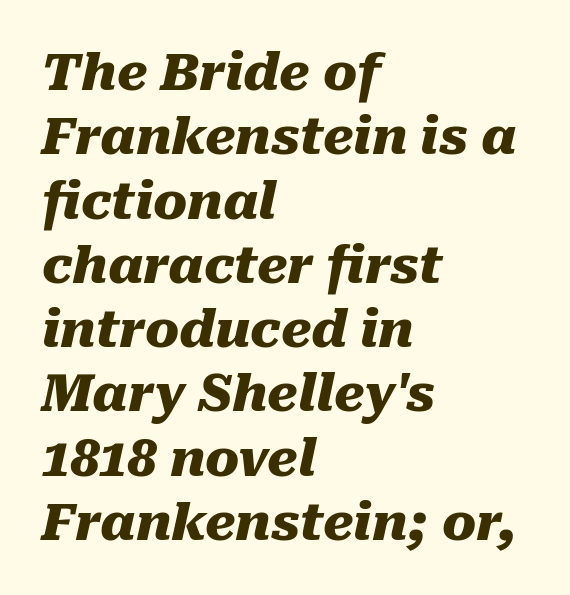
The image shows 51 px heavy type, italic (leaning right); set left-aligned, normal line spacing (1.26x), normal letter spacing, not underlined; medium stroke contrast and a medium x-height.
